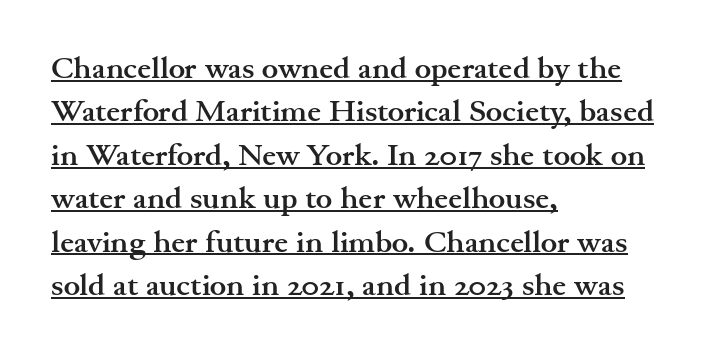
{"serif": "yes", "italic": "no", "bold": "yes", "weight": "semibold", "width": "wide", "stroke_contrast": "medium", "x_height": "small", "monospaced": "no", "underline": "yes", "align": "left", "line_spacing": "normal", "line_spacing_ratio": 1.4, "letter_spacing": "normal", "letter_spacing_em": 0.0, "glyph_px": 31}
